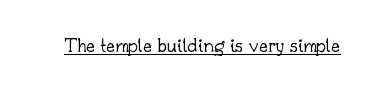
{"italic": "no", "bold": "no", "underline": "yes", "letter_spacing": "normal", "letter_spacing_em": 0.0, "glyph_px": 21}
